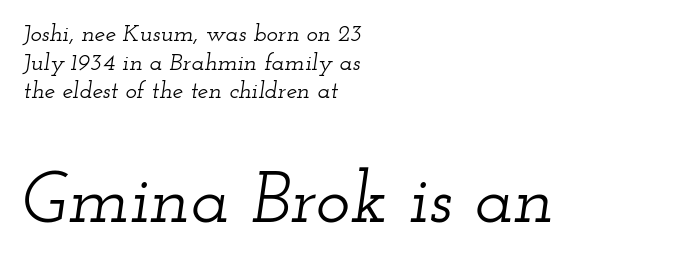
Q: Is the text italic (slanted)? A: Yes, it leans right by about 12 degrees.
Q: Is the typeface a serif or a sans-serif typeface? A: Serif.
Q: Is the text underlined? A: No.
Q: How is the paragraph aligned? A: Left-aligned.
Q: Is the spacing between letters normal or unusually wide? A: Normal.
Q: Which block of text is set in a larger size, the first (top) or the second (bottom)? A: The second (bottom) one.
Q: Width (condensed, normal, or wide)? A: Wide.
Q: Stroke contrast? A: Low.
Q: x-height? A: Small.
Q: Monospaced? A: No.
